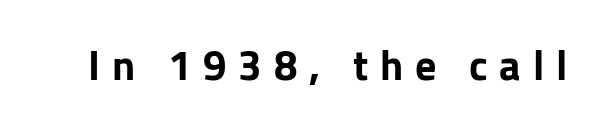
The image shows 42 px bold sans-serif type, upright; set unusually wide letter spacing (+0.28 em), not underlined; low stroke contrast and a medium x-height.
